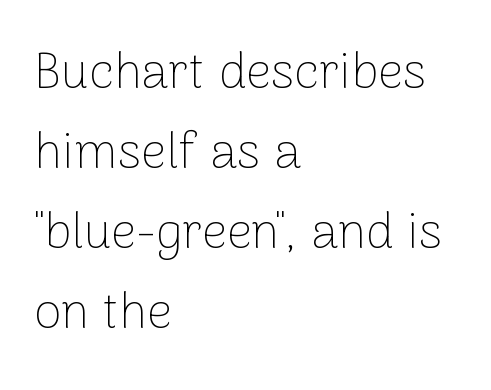
Q: Is the text bold? A: No.
Q: Is the text italic (slanted)? A: No, it is upright.
Q: Is the typeface a serif or a sans-serif typeface? A: Sans-serif.
Q: Is the text underlined? A: No.
Q: How is the paragraph aligned? A: Left-aligned.
Q: Is the spacing between letters normal or unusually wide? A: Normal.
Q: Is the spacing between lines tight, normal or loose? A: Normal.
Q: Width (condensed, normal, or wide)? A: Normal.
Q: Stroke contrast? A: Low.
Q: x-height? A: Medium.
Q: Monospaced? A: No.
